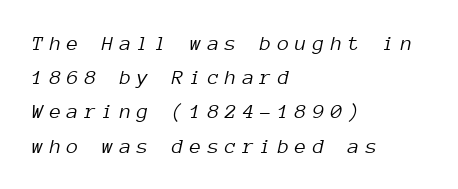
{"italic": "yes", "lean": "right", "slant_degrees": 12, "bold": "no", "underline": "no", "align": "left", "line_spacing": "normal", "line_spacing_ratio": 1.63, "letter_spacing": "wide", "letter_spacing_em": 0.29, "glyph_px": 21}
